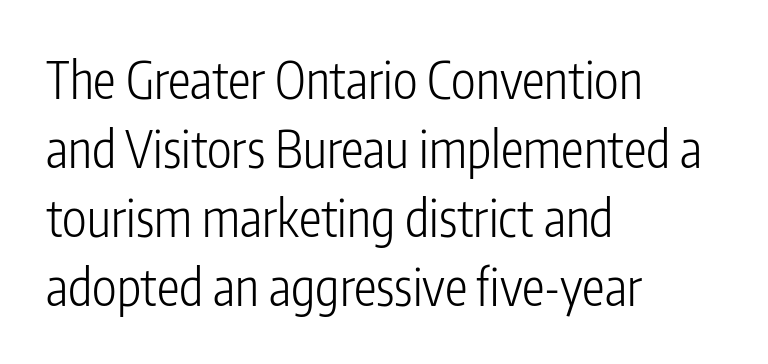
Q: Is the text bold? A: No.
Q: Is the text italic (slanted)? A: No, it is upright.
Q: Is the typeface a serif or a sans-serif typeface? A: Sans-serif.
Q: Is the text underlined? A: No.
Q: How is the paragraph aligned? A: Left-aligned.
Q: Is the spacing between letters normal or unusually wide? A: Normal.
Q: Is the spacing between lines tight, normal or loose? A: Normal.
Q: Width (condensed, normal, or wide)? A: Condensed.
Q: Stroke contrast? A: Low.
Q: x-height? A: Medium.
Q: Monospaced? A: No.
